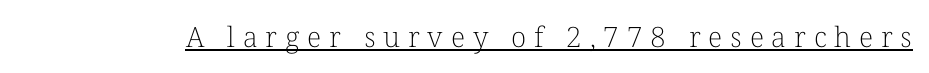
The image shows 28 px light serif type, upright; set unusually wide letter spacing (+0.28 em), underlined; low stroke contrast and a medium x-height.
